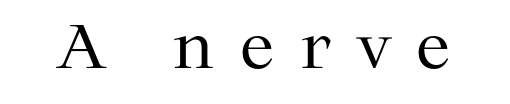
The image shows 61 px regular-weight serif type, upright; set unusually wide letter spacing (+0.43 em), not underlined; medium stroke contrast and a medium x-height.
